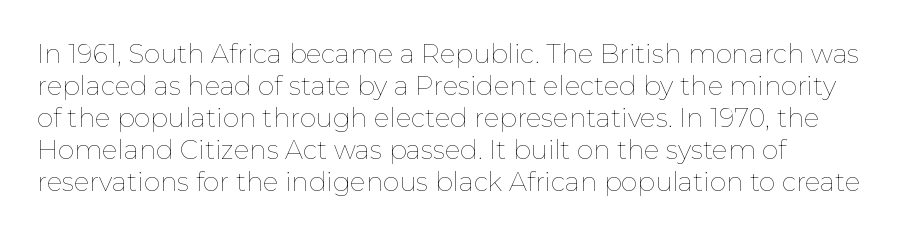
The passage shown is not underscored anywhere. Words appear dense and cohesive because spacing is normal. Alignment: flush left. Unlike italic type, these characters show no tilt at all.
